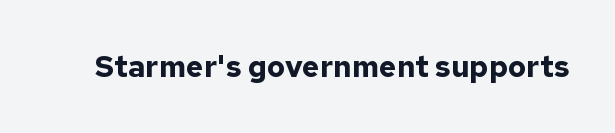
Q: Is the text bold? A: Yes.
Q: Is the text italic (slanted)? A: No, it is upright.
Q: Is the typeface a serif or a sans-serif typeface? A: Sans-serif.
Q: Is the text underlined? A: No.
Q: Is the spacing between letters normal or unusually wide? A: Normal.
Q: Width (condensed, normal, or wide)? A: Normal.
Q: Stroke contrast? A: Low.
Q: x-height? A: Medium.
Q: Monospaced? A: No.
